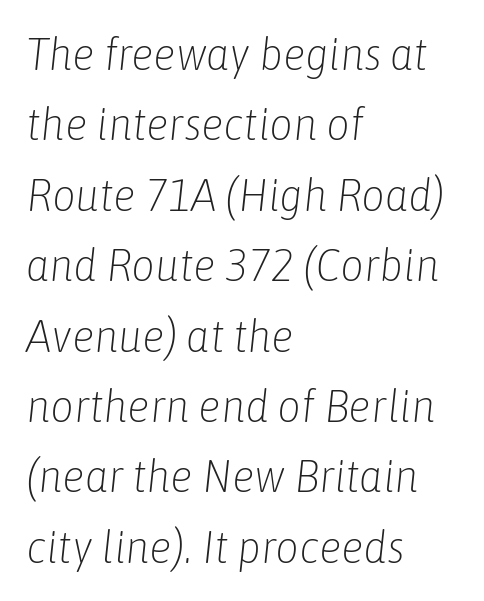
{"italic": "yes", "lean": "right", "slant_degrees": 6, "bold": "no", "weight": "light", "width": "condensed", "stroke_contrast": "low", "x_height": "medium", "monospaced": "no", "underline": "no", "align": "left", "line_spacing": "normal", "line_spacing_ratio": 1.53, "letter_spacing": "normal", "letter_spacing_em": 0.0, "glyph_px": 46}
